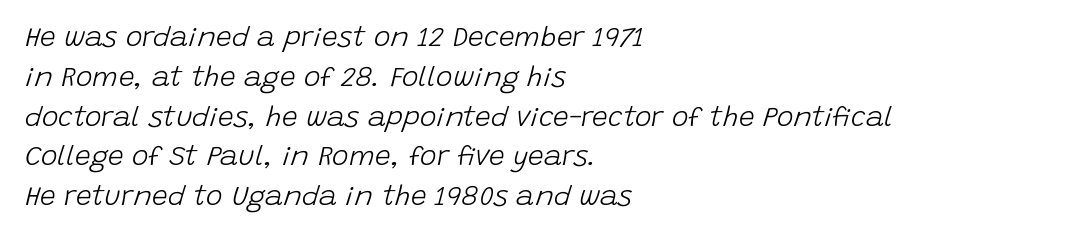
The image shows 28 px light type, italic (leaning right); set left-aligned, normal line spacing (1.42x), normal letter spacing, not underlined; low stroke contrast and a large x-height.
